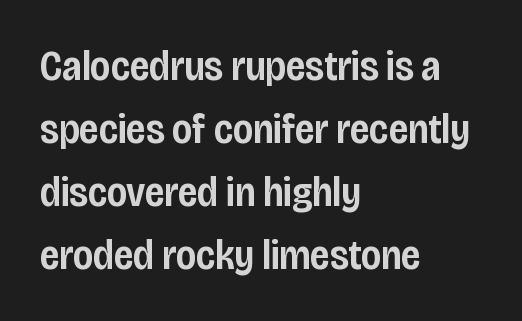
The image shows 42 px semibold, condensed sans-serif type, upright; set left-aligned, normal line spacing (1.5x), normal letter spacing, not underlined; low stroke contrast and a large x-height.
